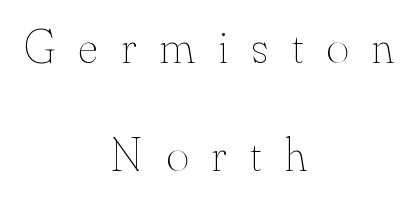
Q: Is the text bold? A: No.
Q: Is the text italic (slanted)? A: No, it is upright.
Q: Is the text underlined? A: No.
Q: How is the paragraph aligned? A: Centered.
Q: Is the spacing between letters normal or unusually wide? A: Unusually wide.
Q: Is the spacing between lines tight, normal or loose? A: Loose.
Q: Width (condensed, normal, or wide)? A: Normal.
Q: Stroke contrast? A: Medium.
Q: x-height? A: Small.
Q: Monospaced? A: No.
